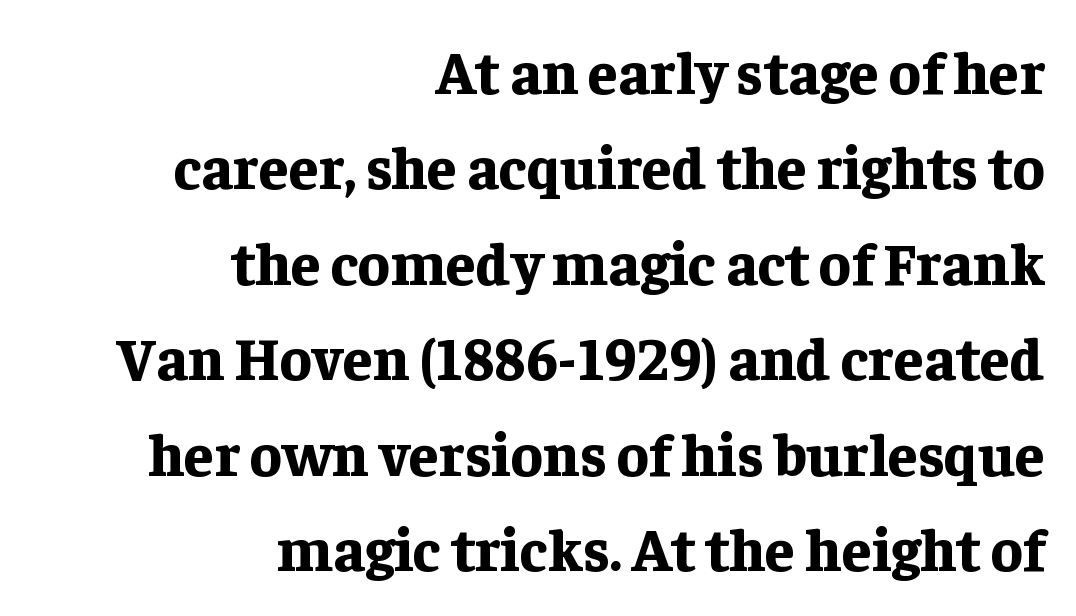
{"serif": "yes", "italic": "no", "bold": "yes", "weight": "bold", "width": "normal", "stroke_contrast": "low", "x_height": "medium", "monospaced": "no", "underline": "no", "align": "right", "line_spacing": "normal", "line_spacing_ratio": 1.59, "letter_spacing": "normal", "letter_spacing_em": 0.0, "glyph_px": 60}
